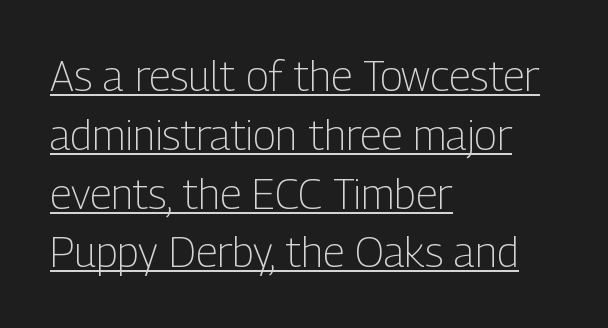
Q: Is the text bold? A: No.
Q: Is the text italic (slanted)? A: No, it is upright.
Q: Is the typeface a serif or a sans-serif typeface? A: Sans-serif.
Q: Is the text underlined? A: Yes.
Q: How is the paragraph aligned? A: Left-aligned.
Q: Is the spacing between letters normal or unusually wide? A: Normal.
Q: Is the spacing between lines tight, normal or loose? A: Normal.
Q: Width (condensed, normal, or wide)? A: Condensed.
Q: Stroke contrast? A: Low.
Q: x-height? A: Medium.
Q: Monospaced? A: No.
